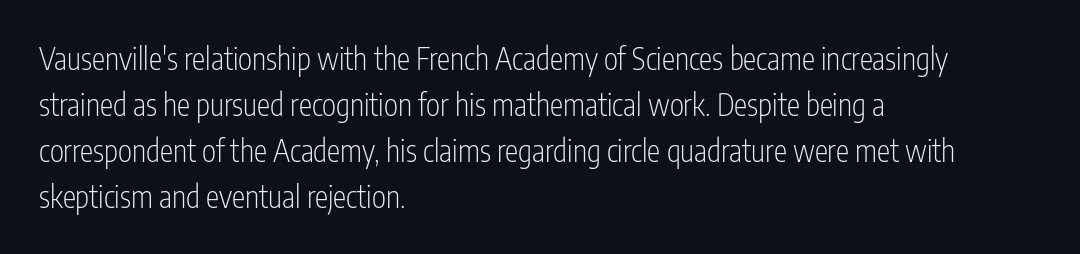
{"serif": "no", "italic": "no", "bold": "no", "weight": "light", "width": "condensed", "stroke_contrast": "low", "x_height": "medium", "monospaced": "no", "underline": "no", "align": "left", "line_spacing": "normal", "line_spacing_ratio": 1.53, "letter_spacing": "normal", "letter_spacing_em": 0.0, "glyph_px": 30}
